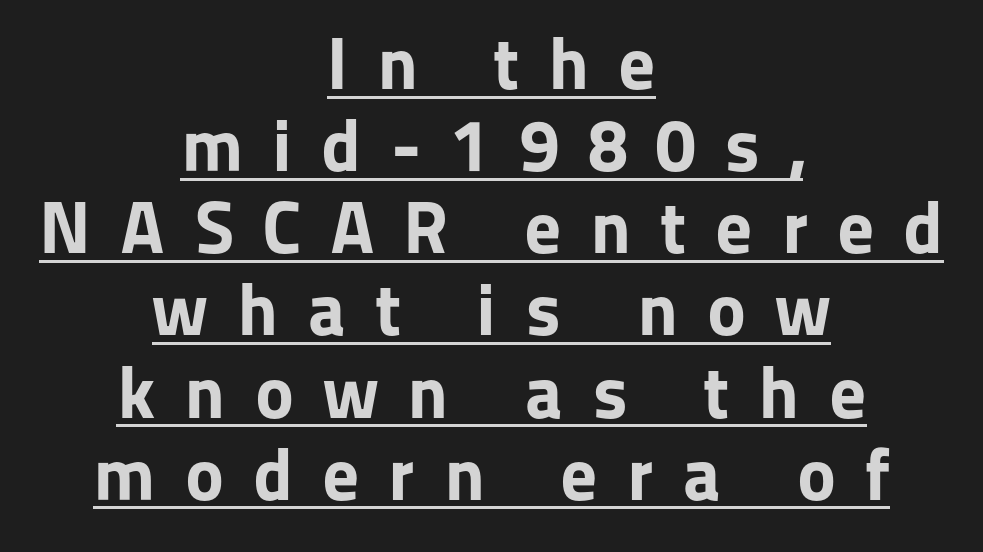
{"serif": "no", "italic": "no", "bold": "yes", "weight": "bold", "width": "normal", "stroke_contrast": "low", "x_height": "medium", "monospaced": "no", "underline": "yes", "align": "center", "line_spacing": "tight", "line_spacing_ratio": 1.11, "letter_spacing": "wide", "letter_spacing_em": 0.39, "glyph_px": 74}
